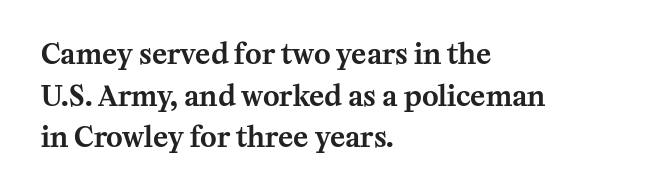
{"serif": "yes", "italic": "no", "width": "normal", "stroke_contrast": "medium", "x_height": "medium", "monospaced": "no", "underline": "no", "align": "left", "line_spacing": "normal", "line_spacing_ratio": 1.49, "letter_spacing": "normal", "letter_spacing_em": 0.0, "glyph_px": 28}
